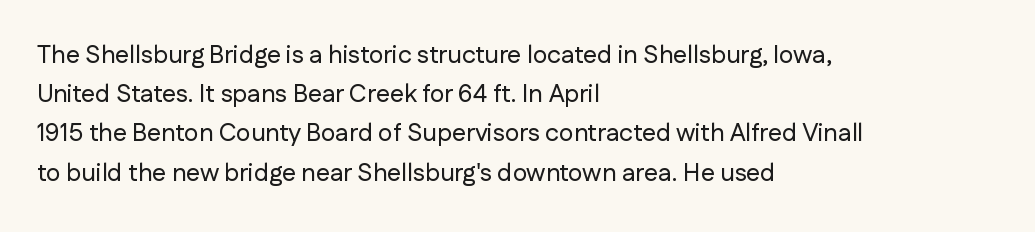
The image shows 25 px text type, upright; set left-aligned, normal line spacing (1.57x), normal letter spacing, not underlined.
